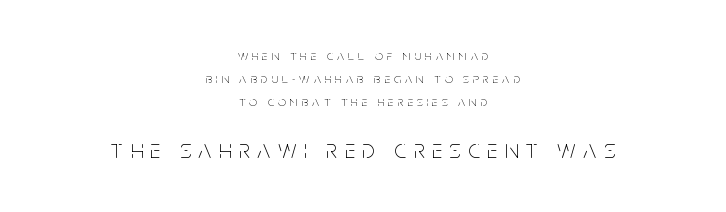
The image shows 26 px text type, upright; set centered, normal line spacing (1.63x), unusually wide letter spacing (+0.29 em), not underlined; the second (bottom) block is 1.86x larger.
